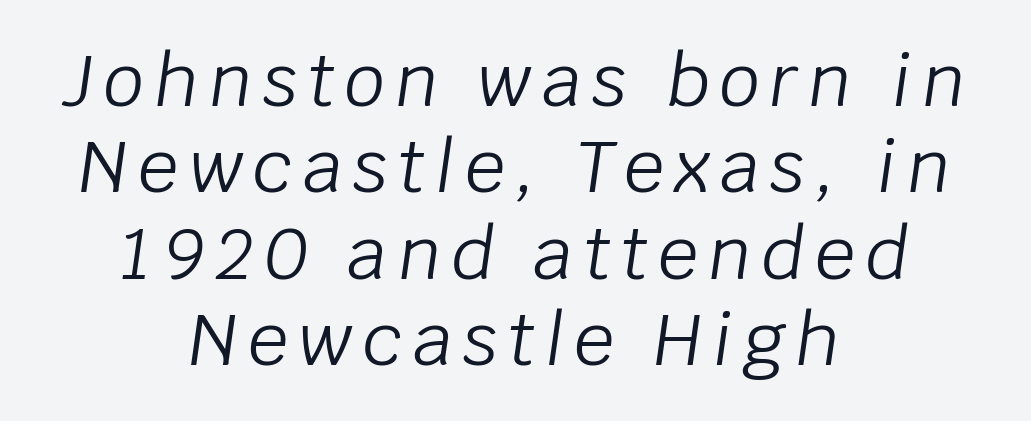
The image shows 72 px light type, italic (leaning right); set centered, line spacing 1.2x, not underlined; low stroke contrast and a large x-height.
